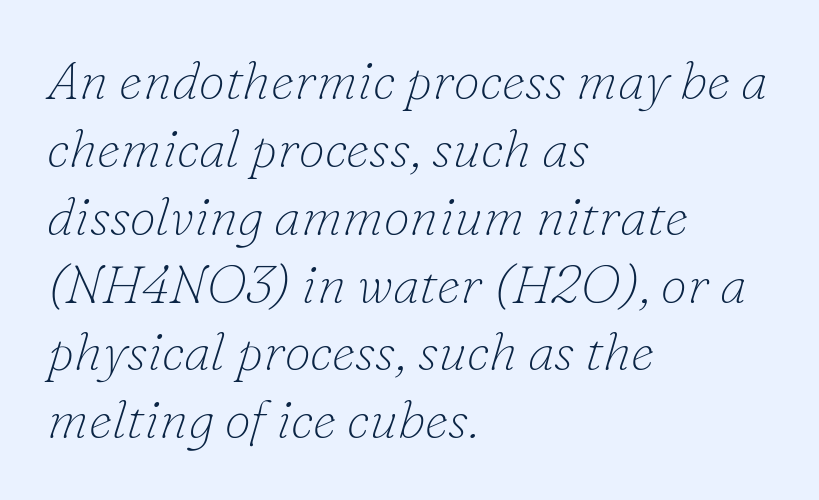
Letters have the restrained weight of plain body copy at most. The line texture is even and compact thanks to regular tracking. Looks like regular typesetting: each glyph gets only the width it needs. Baseline-to-baseline distance is the conventional proportion of letter height. The text block is weighted toward the left margin, trailing off unevenly rightward. The passage shown is typeset with a serif family.
